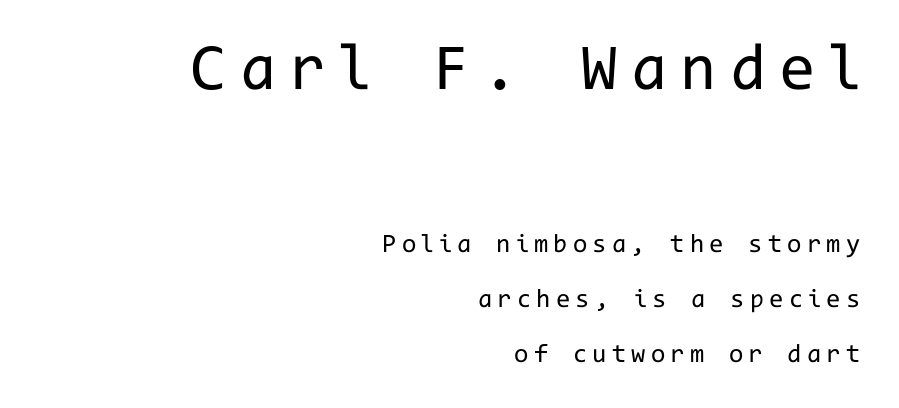
{"serif": "no", "italic": "no", "bold": "no", "weight": "regular", "width": "normal", "stroke_contrast": "low", "x_height": "medium", "monospaced": "yes", "underline": "no", "align": "right", "line_spacing": "loose", "line_spacing_ratio": 2.12, "letter_spacing": "wide", "letter_spacing_em": 0.2, "larger_block": "first", "size_ratio": 2.54, "glyph_px": 66}
